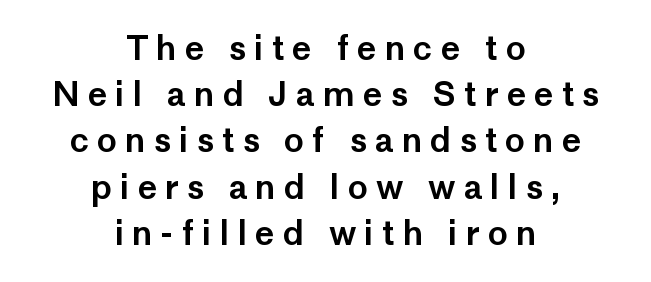
{"serif": "no", "italic": "no", "width": "normal", "stroke_contrast": "low", "x_height": "medium", "monospaced": "no", "underline": "no", "align": "center", "line_spacing": "normal", "line_spacing_ratio": 1.4, "letter_spacing": "wide", "letter_spacing_em": 0.25, "glyph_px": 33}
